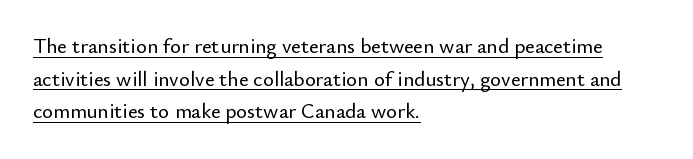
Is there much room between lines? A standard amount, neither cramped nor airy. The lines in this sample share a left origin and differ only in where they stop. The glyphs are accompanied by a horizontal stroke just below them. The rendering keeps characters at their native spacing. Nope, not italic — everything's standing straight.
